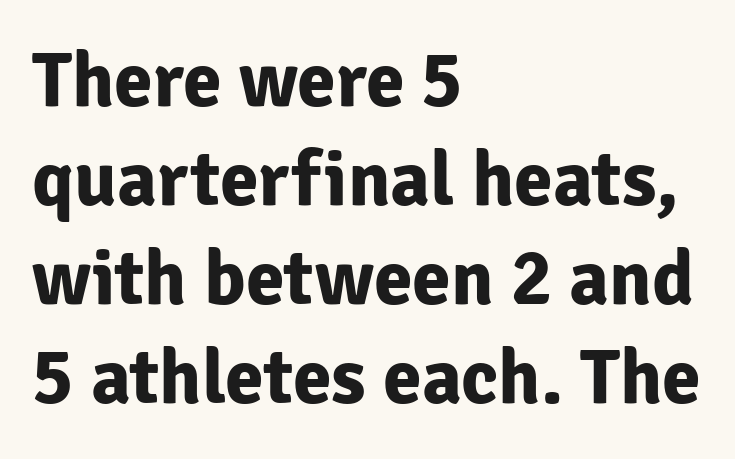
Q: Is the text bold? A: Yes.
Q: Is the text italic (slanted)? A: No, it is upright.
Q: Is the typeface a serif or a sans-serif typeface? A: Sans-serif.
Q: Is the text underlined? A: No.
Q: How is the paragraph aligned? A: Left-aligned.
Q: Is the spacing between letters normal or unusually wide? A: Normal.
Q: Is the spacing between lines tight, normal or loose? A: Normal.
Q: Width (condensed, normal, or wide)? A: Normal.
Q: Stroke contrast? A: Low.
Q: x-height? A: Medium.
Q: Monospaced? A: No.
